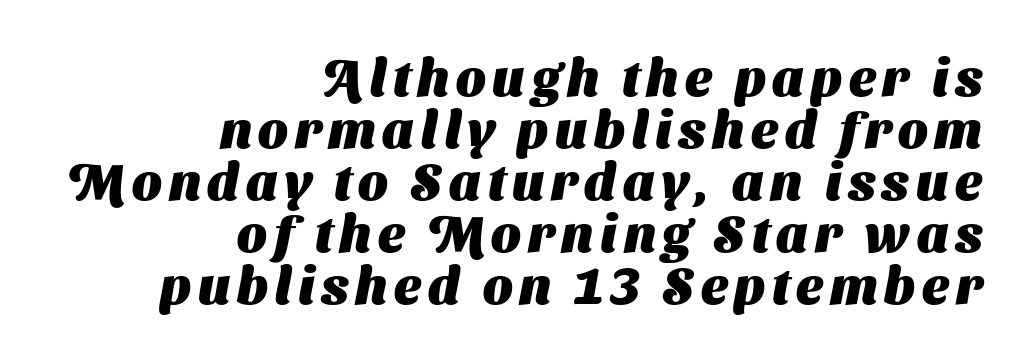
Q: Is the text bold? A: Yes.
Q: Is the typeface a serif or a sans-serif typeface? A: Sans-serif.
Q: Is the text underlined? A: No.
Q: How is the paragraph aligned? A: Right-aligned.
Q: Is the spacing between lines tight, normal or loose? A: Tight.
Q: Width (condensed, normal, or wide)? A: Normal.
Q: Stroke contrast? A: Medium.
Q: x-height? A: Medium.
Q: Monospaced? A: No.
